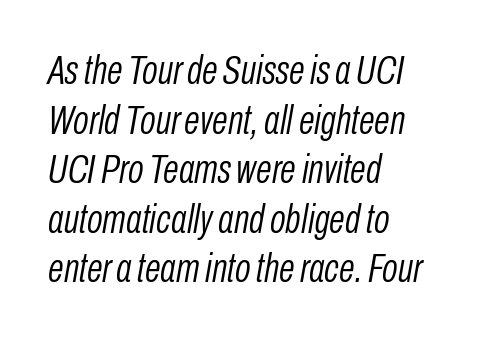
Q: Is the text bold? A: No.
Q: Is the text italic (slanted)? A: Yes, it leans right by about 10 degrees.
Q: Is the text underlined? A: No.
Q: How is the paragraph aligned? A: Left-aligned.
Q: Is the spacing between letters normal or unusually wide? A: Normal.
Q: Width (condensed, normal, or wide)? A: Condensed.
Q: Stroke contrast? A: Low.
Q: x-height? A: Medium.
Q: Monospaced? A: No.
